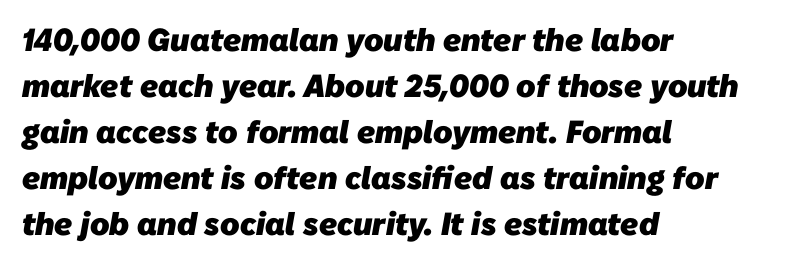
Notice how descenders clear the ascenders below comfortably — that's standard leading. Alignment: flush left. Serif or sans? Sans — the stroke terminals are bare. The space beneath each line is pristine and unruled. You could not count columns in this text — the font is proportionally spaced.
